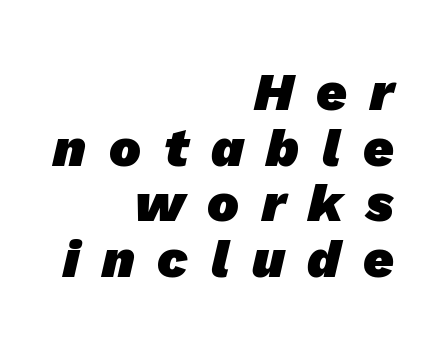
Between one letter and the next there's a generous, obvious gap. You could not count columns in this text — the font is proportionally spaced. The rendering uses a bold face; every stroke is thick and dark. Just letters on the line, the space beneath them empty. These lines are composed in type without serifs. These lines stack with their right ends in a neat column.
